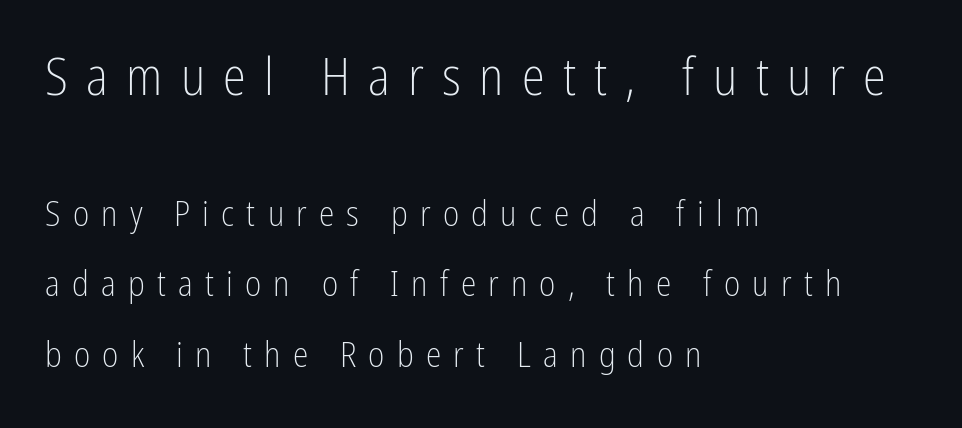
{"serif": "no", "italic": "no", "bold": "no", "weight": "light", "width": "condensed", "stroke_contrast": "low", "x_height": "medium", "monospaced": "no", "underline": "no", "align": "left", "line_spacing": "loose", "line_spacing_ratio": 2.02, "letter_spacing": "wide", "letter_spacing_em": 0.35, "larger_block": "first", "size_ratio": 1.49, "glyph_px": 52}
